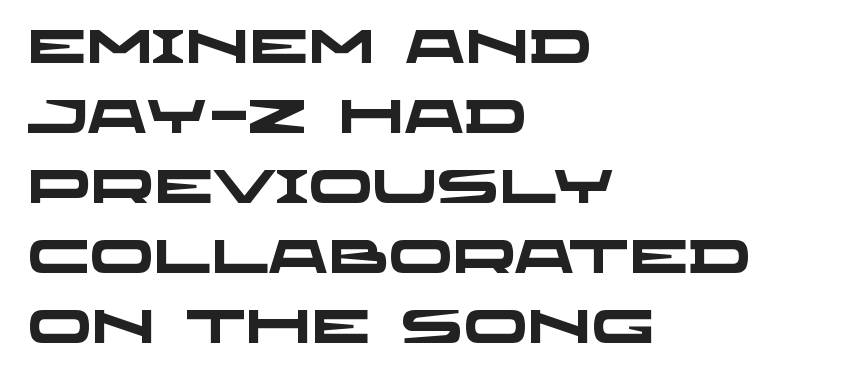
{"serif": "no", "bold": "yes", "weight": "heavy", "width": "wide", "stroke_contrast": "low", "x_height": "large", "monospaced": "no", "underline": "no", "align": "left", "line_spacing": "normal", "line_spacing_ratio": 1.49, "letter_spacing": "normal", "letter_spacing_em": 0.0, "glyph_px": 47}
